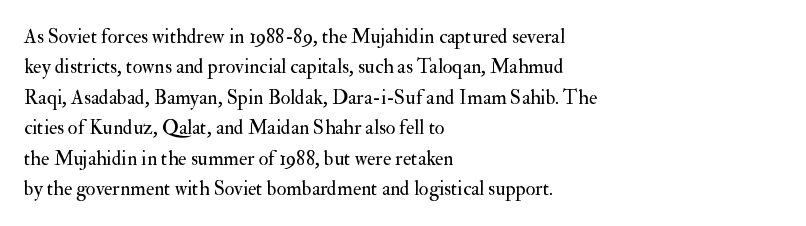
The typesetting does not lean heavy: it is not bold. Words appear dense and cohesive because spacing is normal. Every character sits straight up, as roman type does. What's the leading like? Ordinary, nothing unusual. Glance below the letters and you will spot only blank space.
